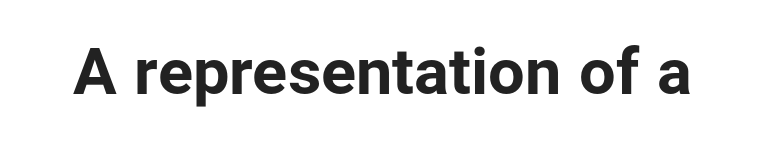
{"serif": "no", "italic": "no", "bold": "yes", "weight": "bold", "width": "normal", "stroke_contrast": "low", "x_height": "medium", "monospaced": "no", "underline": "no", "letter_spacing": "normal", "letter_spacing_em": 0.0, "glyph_px": 65}
